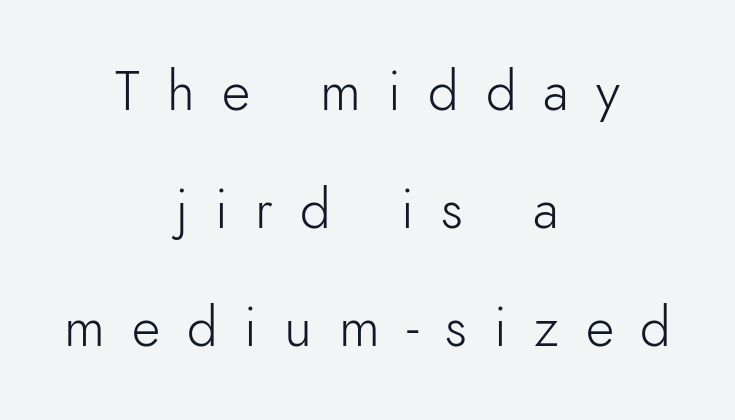
{"serif": "no", "italic": "no", "bold": "no", "weight": "light", "width": "normal", "stroke_contrast": "low", "x_height": "small", "monospaced": "no", "underline": "no", "align": "center", "line_spacing": "loose", "line_spacing_ratio": 2.15, "letter_spacing": "wide", "letter_spacing_em": 0.49, "glyph_px": 55}
